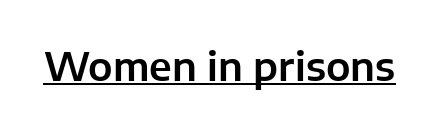
The image shows 39 px sans-serif type, upright; set normal letter spacing, underlined; low stroke contrast and a medium x-height.
